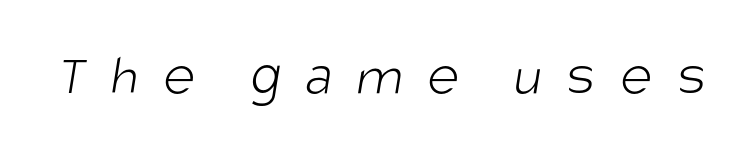
{"serif": "no", "bold": "no", "weight": "light", "width": "condensed", "stroke_contrast": "low", "x_height": "large", "monospaced": "no", "underline": "no", "letter_spacing": "wide", "letter_spacing_em": 0.41, "glyph_px": 60}
